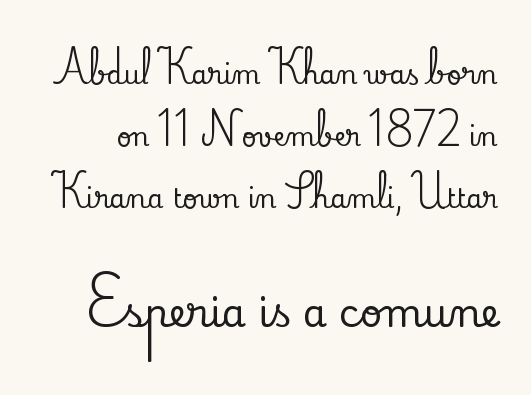
Type size steps up from the first block to the second. Does the lettering tilt? It doesn't — this is upright. Observe the ordinary spacing: letters are neighbours, not strangers. The strip under each line holds only bare page. Font category for this specimen: serif. A typesetter would call this proportional, since set widths differ per character.
